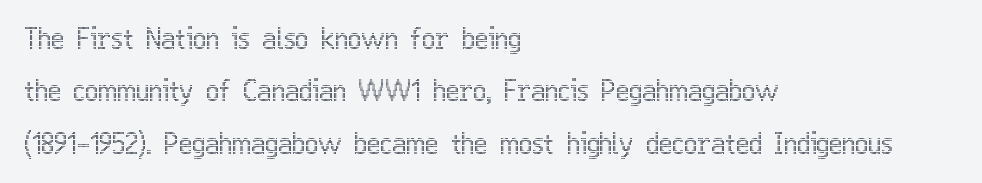
The image shows 28 px condensed type, upright; set left-aligned, line spacing 1.87x, normal letter spacing, not underlined; a medium x-height.
